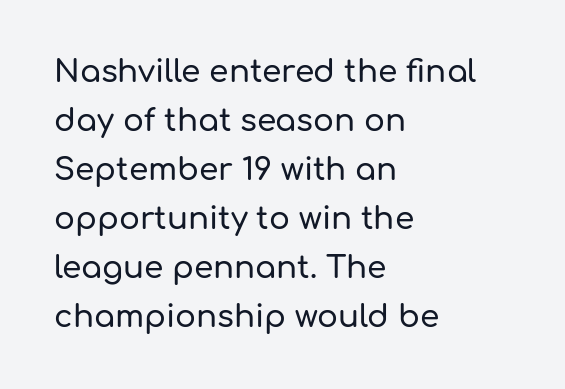
In CSS terms this would be text-align: left. The block of text has a typical density, with ordinary space between rows. No feet cap the strokes, marking this as sans-serif type. Varying glyph widths throughout — classic text-font behaviour. Underlining? Definitely not there. The type is set solid horizontally, with unmodified tracking.
